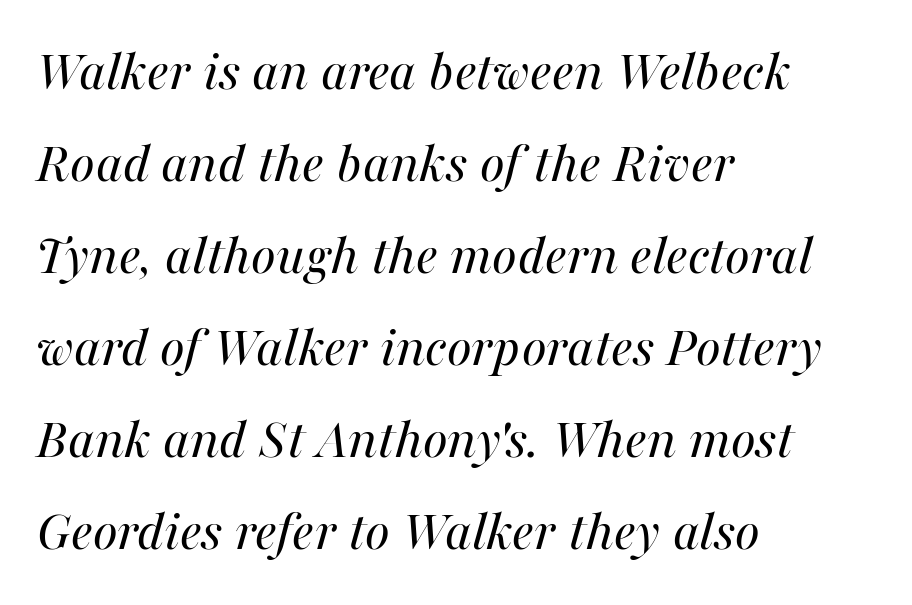
The image shows 59 px regular-weight type, italic (leaning right); set left-aligned, normal line spacing (1.56x), normal letter spacing, not underlined; medium stroke contrast and a medium x-height.
